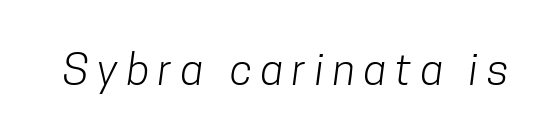
{"serif": "no", "bold": "no", "weight": "light", "width": "condensed", "stroke_contrast": "low", "x_height": "medium", "monospaced": "no", "underline": "no", "letter_spacing": "wide", "letter_spacing_em": 0.21, "glyph_px": 43}
